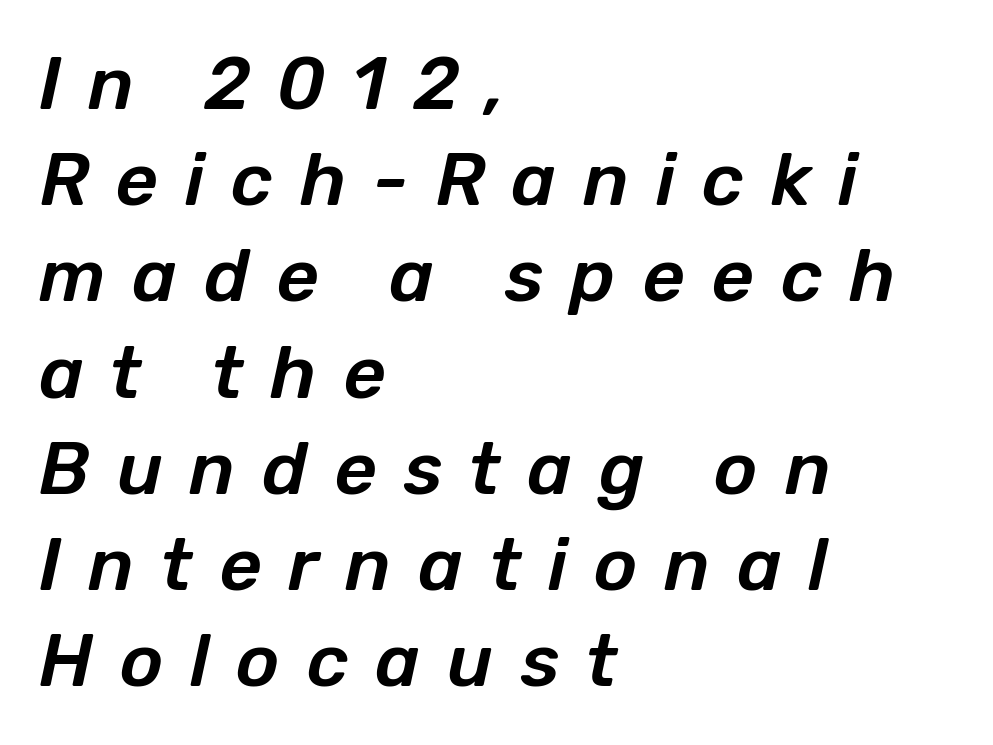
Type without underlining. The passage shown is typed in a proportional face where columns would drift. When letters slant like this, we call the style italic. Interline gaps are of average width in this sample. What stands out about the letter spacing? Its width — letters are far apart.
